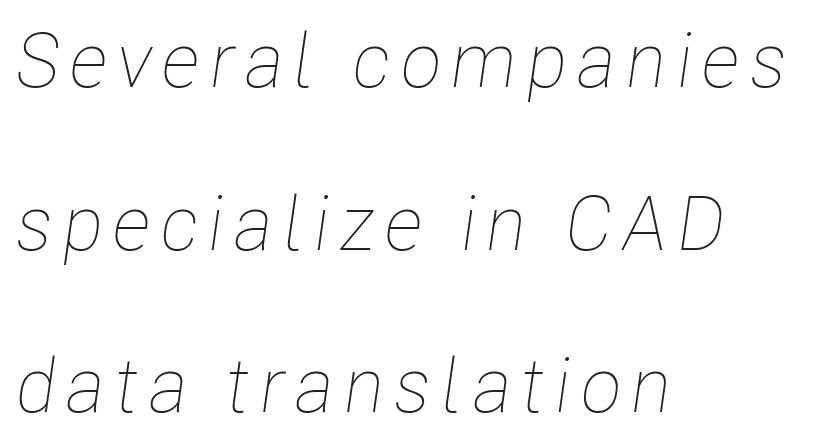
Q: Is the text bold? A: No.
Q: Is the text italic (slanted)? A: Yes, it leans right by about 8 degrees.
Q: Is the text underlined? A: No.
Q: How is the paragraph aligned? A: Left-aligned.
Q: Is the spacing between lines tight, normal or loose? A: Loose.
Q: Width (condensed, normal, or wide)? A: Condensed.
Q: Stroke contrast? A: Low.
Q: x-height? A: Medium.
Q: Monospaced? A: No.
